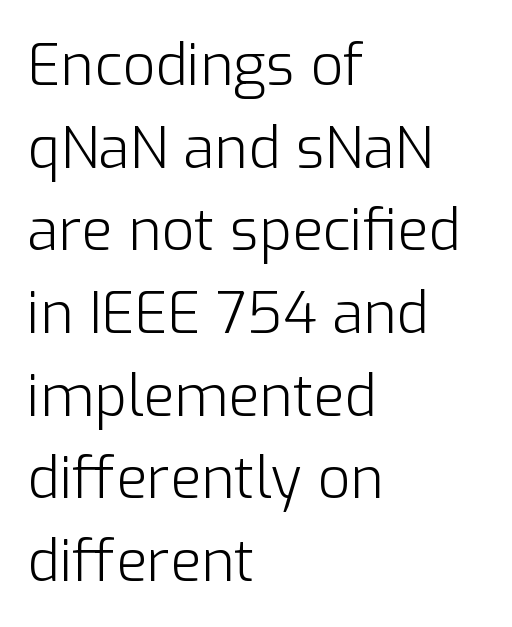
{"serif": "no", "italic": "no", "bold": "no", "weight": "light", "width": "normal", "stroke_contrast": "low", "x_height": "medium", "monospaced": "no", "underline": "no", "align": "left", "line_spacing": "normal", "line_spacing_ratio": 1.45, "letter_spacing": "normal", "letter_spacing_em": 0.0, "glyph_px": 57}
